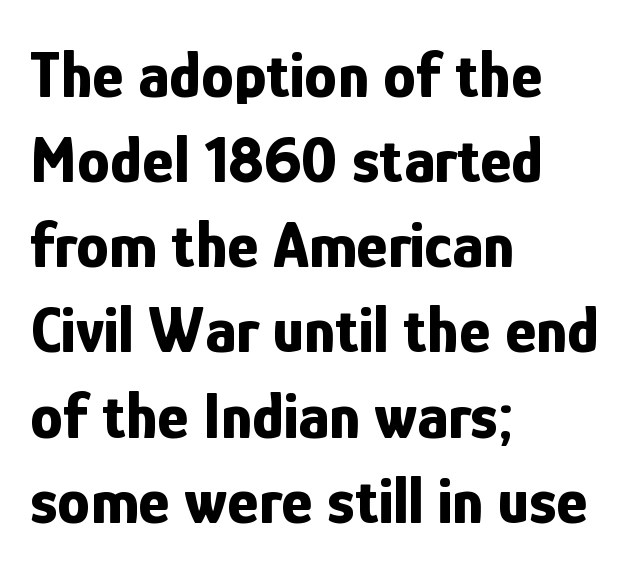
{"serif": "no", "italic": "no", "bold": "yes", "weight": "bold", "width": "condensed", "stroke_contrast": "low", "x_height": "medium", "monospaced": "no", "underline": "no", "align": "left", "line_spacing": "normal", "line_spacing_ratio": 1.29, "letter_spacing": "normal", "letter_spacing_em": 0.0, "glyph_px": 66}
